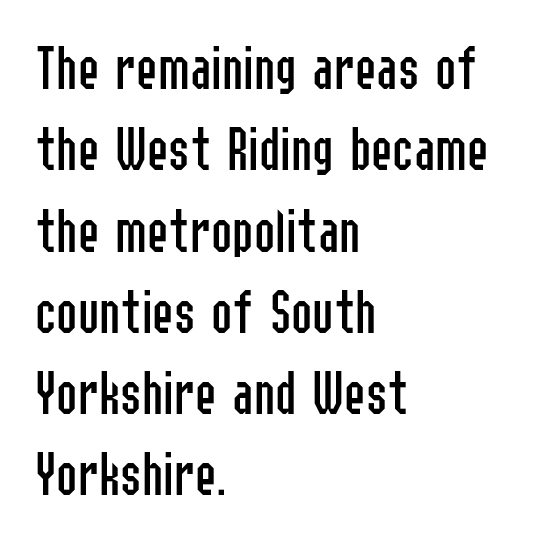
Q: Is the text bold? A: No.
Q: Is the text italic (slanted)? A: No, it is upright.
Q: Is the typeface a serif or a sans-serif typeface? A: Sans-serif.
Q: Is the text underlined? A: No.
Q: How is the paragraph aligned? A: Left-aligned.
Q: Is the spacing between letters normal or unusually wide? A: Normal.
Q: Is the spacing between lines tight, normal or loose? A: Normal.
Q: Width (condensed, normal, or wide)? A: Condensed.
Q: Stroke contrast? A: Low.
Q: x-height? A: Medium.
Q: Monospaced? A: No.
